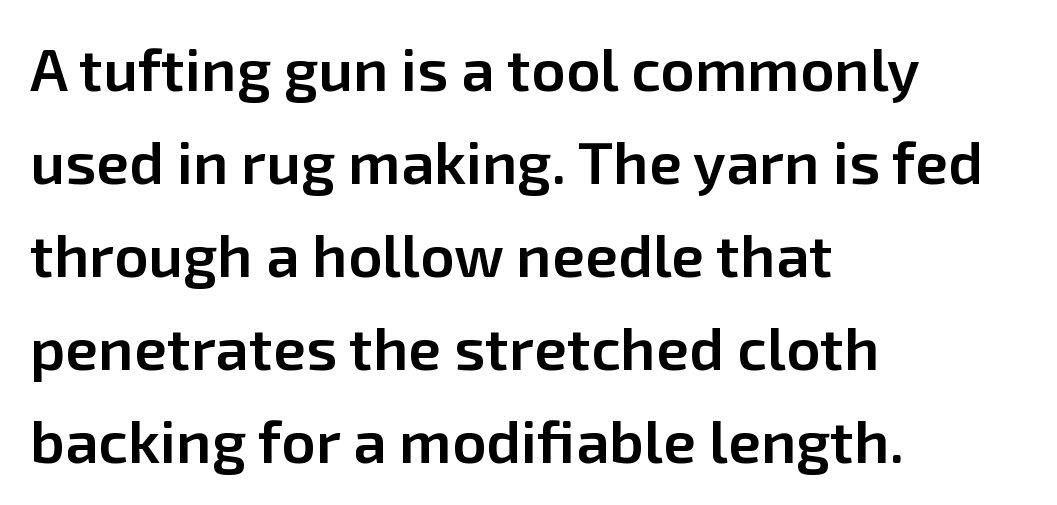
The image shows 60 px semibold sans-serif type, upright; set left-aligned, normal line spacing (1.55x), normal letter spacing, not underlined; low stroke contrast and a medium x-height.
